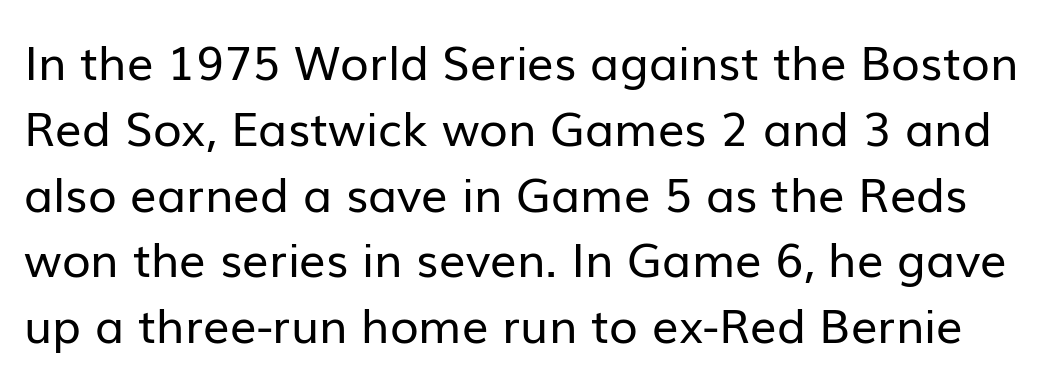
Does the lettering tilt? It doesn't — this is upright. This rendering features lettering with no underline. Letterform terminals end flat and unadorned throughout the passage. Short note: letters normally spaced. A normal amount of white space separates one row of letters from the next.
